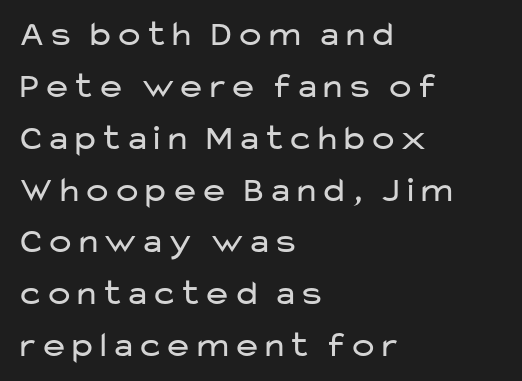
The image shows 36 px regular-weight, wide sans-serif type, upright; set left-aligned, normal line spacing (1.44x), normal letter spacing, not underlined; low stroke contrast and a medium x-height.
